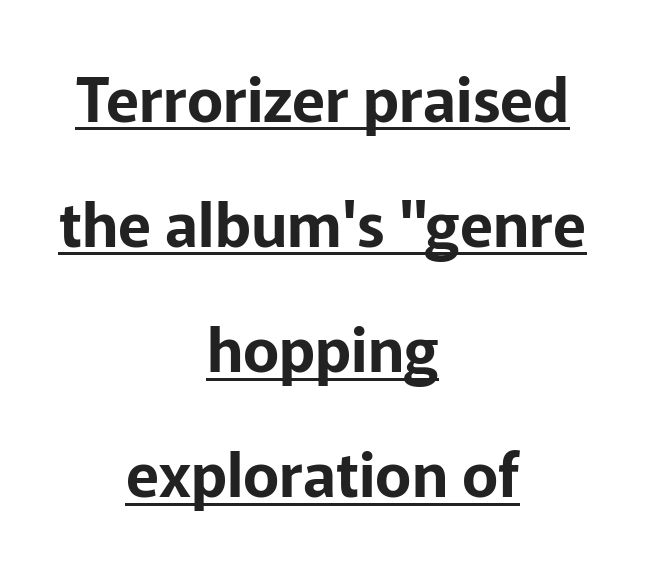
{"serif": "no", "italic": "no", "width": "normal", "stroke_contrast": "low", "x_height": "medium", "monospaced": "no", "underline": "yes", "align": "center", "line_spacing": "loose", "line_spacing_ratio": 2.05, "letter_spacing": "normal", "letter_spacing_em": 0.0, "glyph_px": 61}
